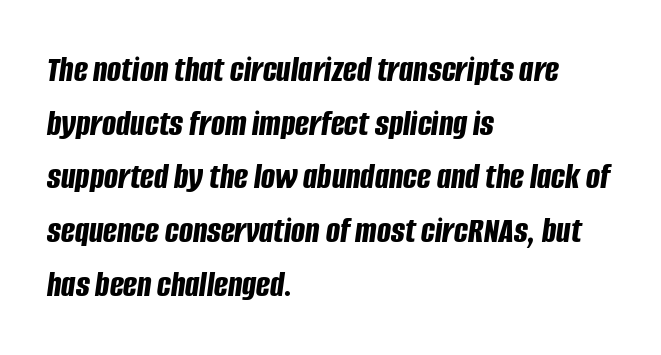
Q: Is the text bold? A: Yes.
Q: Is the text italic (slanted)? A: Yes, it leans right by about 8 degrees.
Q: Is the text underlined? A: No.
Q: How is the paragraph aligned? A: Left-aligned.
Q: Is the spacing between letters normal or unusually wide? A: Normal.
Q: Is the spacing between lines tight, normal or loose? A: Normal.
Q: Width (condensed, normal, or wide)? A: Condensed.
Q: Stroke contrast? A: Low.
Q: x-height? A: Large.
Q: Monospaced? A: No.
